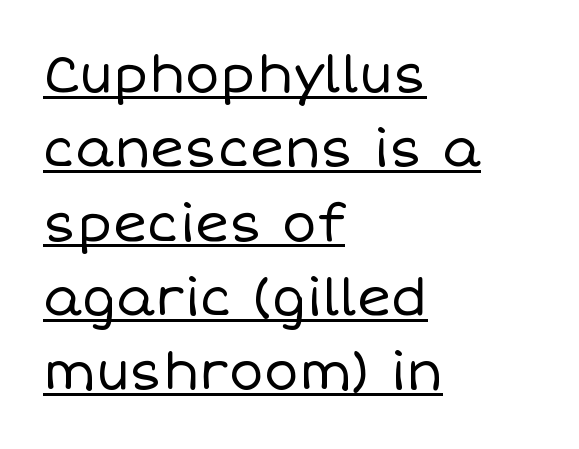
{"italic": "no", "bold": "no", "weight": "regular", "width": "normal", "stroke_contrast": "low", "x_height": "large", "monospaced": "no", "underline": "yes", "align": "left", "line_spacing": "normal", "line_spacing_ratio": 1.43, "letter_spacing": "normal", "letter_spacing_em": 0.0, "glyph_px": 52}
